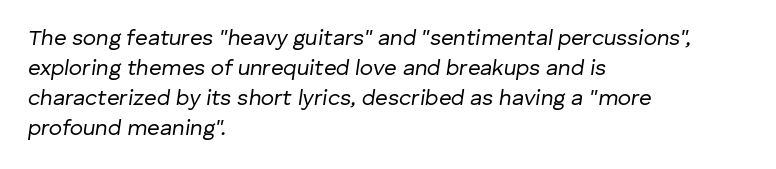
The image shows 22 px text type, italic (leaning right); set left-aligned, normal line spacing (1.36x), normal letter spacing, not underlined.
